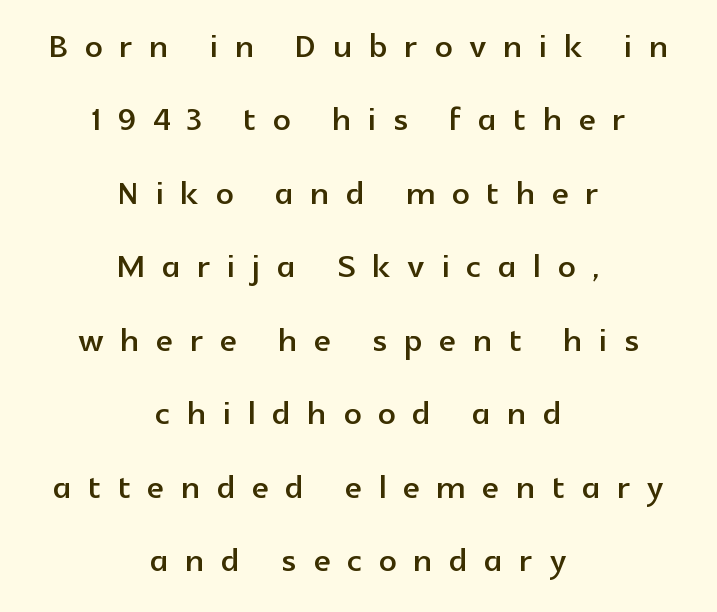
Q: Is the text italic (slanted)? A: No, it is upright.
Q: Is the typeface a serif or a sans-serif typeface? A: Sans-serif.
Q: Is the text underlined? A: No.
Q: How is the paragraph aligned? A: Centered.
Q: Is the spacing between letters normal or unusually wide? A: Unusually wide.
Q: Is the spacing between lines tight, normal or loose? A: Normal.
Q: Width (condensed, normal, or wide)? A: Normal.
Q: x-height? A: Medium.
Q: Monospaced? A: No.
